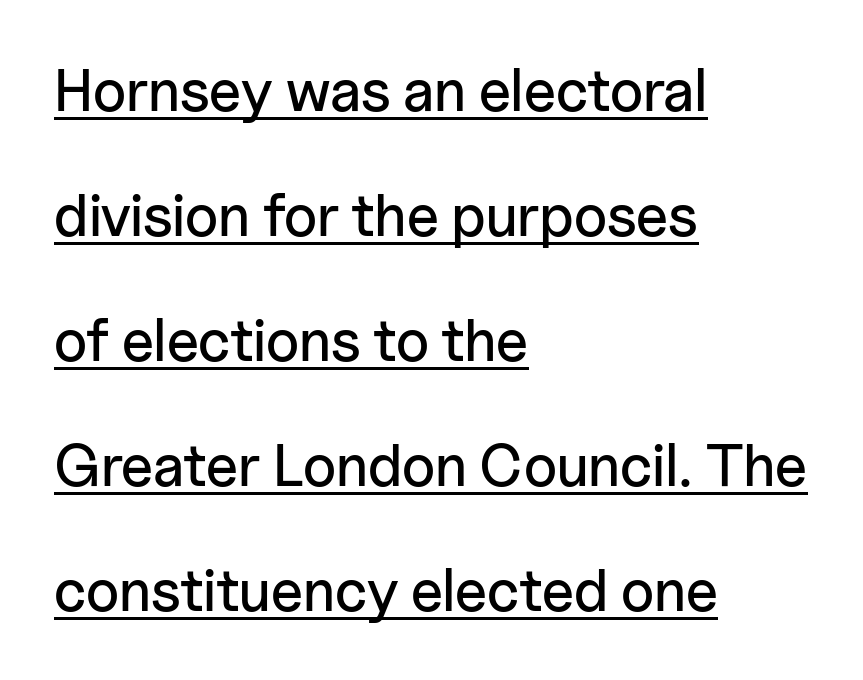
Q: Is the text italic (slanted)? A: No, it is upright.
Q: Is the typeface a serif or a sans-serif typeface? A: Sans-serif.
Q: Is the text underlined? A: Yes.
Q: How is the paragraph aligned? A: Left-aligned.
Q: Is the spacing between letters normal or unusually wide? A: Normal.
Q: Is the spacing between lines tight, normal or loose? A: Loose.
Q: Width (condensed, normal, or wide)? A: Normal.
Q: Stroke contrast? A: Low.
Q: x-height? A: Medium.
Q: Monospaced? A: No.
